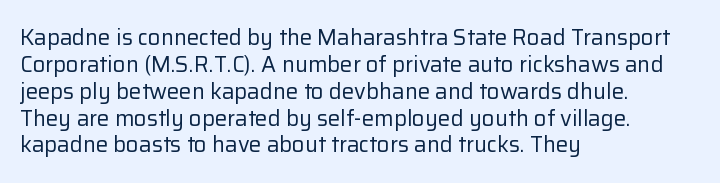
Honestly, the letter spacing is just normal — you wouldn't notice it. A student would call this left alignment; a typographer would say flush left, rag right. The font sits on the lighter half of the weight spectrum, regular included. Just letters on the line, the space beneath them empty.
